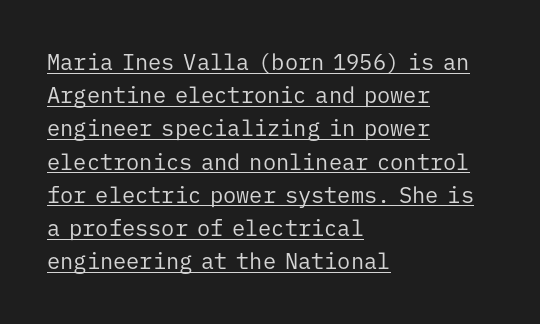
The image shows 22 px text type, upright; set left-aligned, normal line spacing (1.51x), normal letter spacing, underlined.
